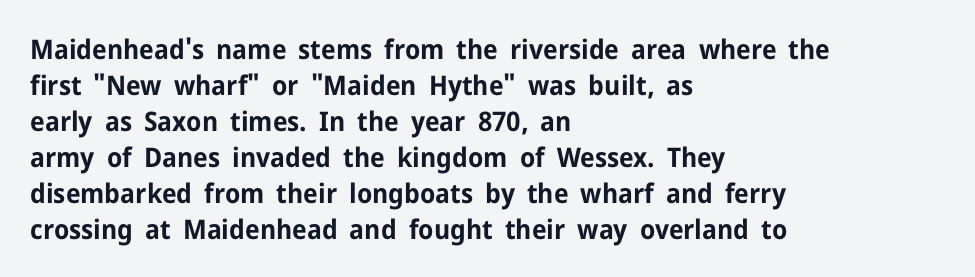
The image shows 27 px bold type, upright; set left-aligned, normal line spacing (1.33x), normal letter spacing, not underlined.
